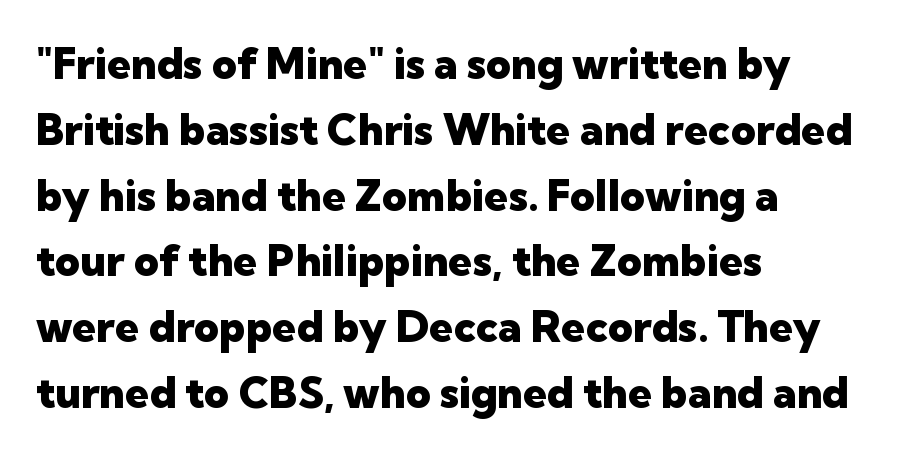
{"serif": "no", "italic": "no", "bold": "yes", "weight": "heavy", "width": "normal", "stroke_contrast": "low", "x_height": "medium", "monospaced": "no", "underline": "no", "align": "left", "line_spacing": "normal", "line_spacing_ratio": 1.53, "letter_spacing": "normal", "letter_spacing_em": 0.0, "glyph_px": 43}
